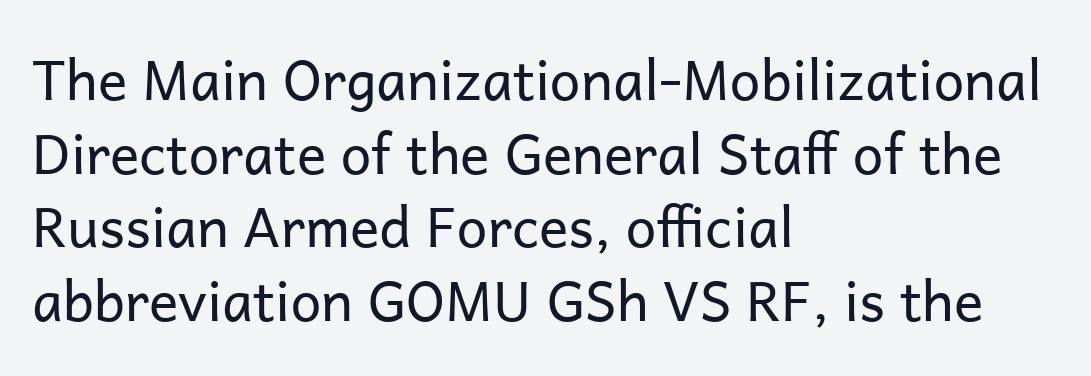
Quick note: interline space is typical. Character widths vary here, with narrow letters taking less room than wide ones. Decoration check: the copy has no underline. These lines stack with their left ends in a neat column. Serif or sans? Sans — the stroke terminals are bare. The letters look calm and open, with moderate or lighter stems.
